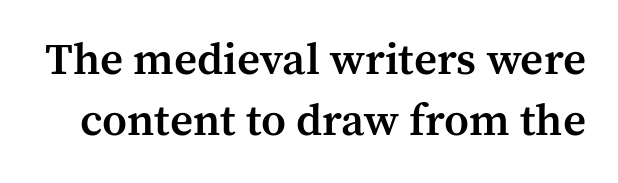
Ascenders rise straight up at ninety degrees. Slightly chunky letters — semibold, I'd say, not full bold. Each letter's strokes conclude with small projecting serifs. Look at the tracking — it's just the regular setting, nothing added.
